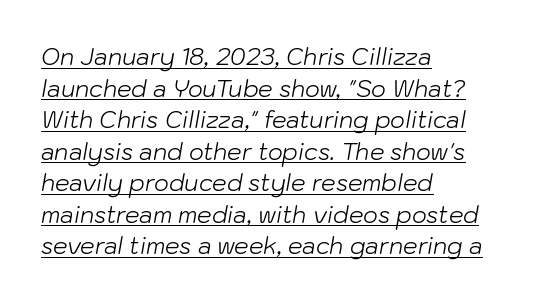
{"italic": "yes", "lean": "right", "slant_degrees": 10, "bold": "no", "underline": "yes", "align": "left", "line_spacing": "normal", "line_spacing_ratio": 1.37, "letter_spacing": "normal", "letter_spacing_em": 0.0, "glyph_px": 23}
